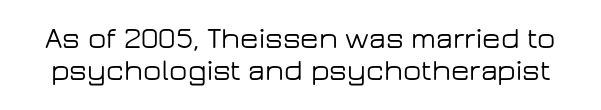
The image shows 30 px wide sans-serif type, upright; set tight line spacing (1.06x), normal letter spacing, not underlined; low stroke contrast and a medium x-height.
